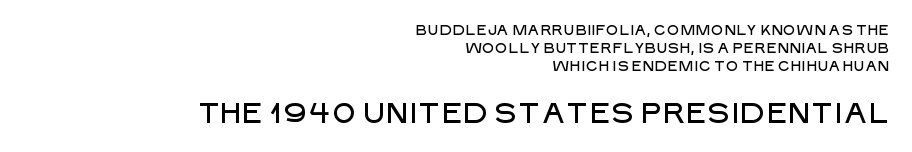
Q: Is the text italic (slanted)? A: No, it is upright.
Q: Is the typeface a serif or a sans-serif typeface? A: Sans-serif.
Q: Is the text underlined? A: No.
Q: How is the paragraph aligned? A: Right-aligned.
Q: Is the spacing between letters normal or unusually wide? A: Normal.
Q: Is the spacing between lines tight, normal or loose? A: Normal.
Q: Which block of text is set in a larger size, the first (top) or the second (bottom)? A: The second (bottom) one.
Q: Width (condensed, normal, or wide)? A: Normal.
Q: Stroke contrast? A: Low.
Q: x-height? A: Large.
Q: Monospaced? A: No.
